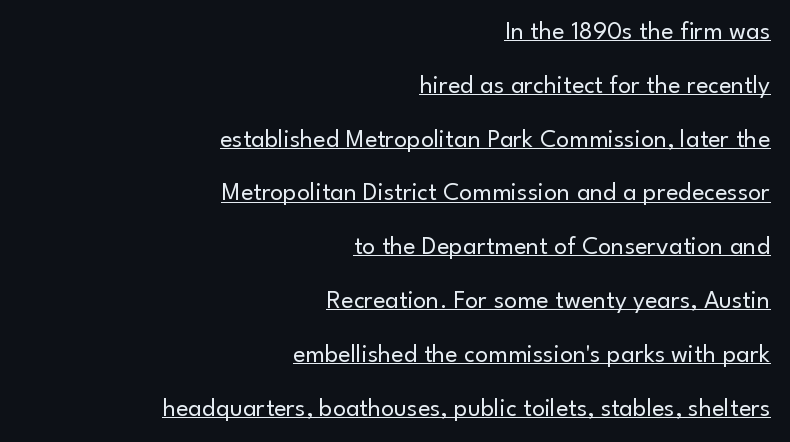
The image shows 26 px text type, upright; set right-aligned, loose line spacing (2.07x), normal letter spacing, underlined.
